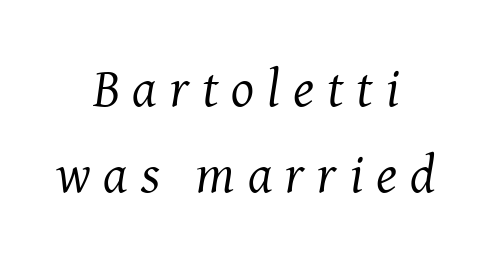
{"serif": "yes", "italic": "yes", "lean": "right", "slant_degrees": 8, "bold": "no", "weight": "regular", "width": "normal", "stroke_contrast": "medium", "x_height": "medium", "monospaced": "no", "underline": "no", "align": "center", "line_spacing": "normal", "line_spacing_ratio": 1.59, "letter_spacing": "wide", "letter_spacing_em": 0.24, "glyph_px": 54}
